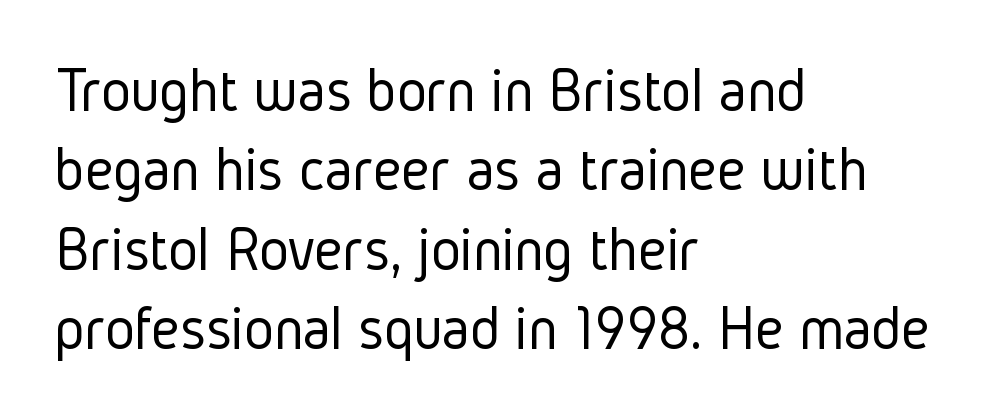
{"serif": "no", "italic": "no", "bold": "no", "weight": "light", "width": "condensed", "stroke_contrast": "low", "x_height": "medium", "monospaced": "no", "underline": "no", "align": "left", "line_spacing": "normal", "line_spacing_ratio": 1.26, "letter_spacing": "normal", "letter_spacing_em": 0.0, "glyph_px": 63}
